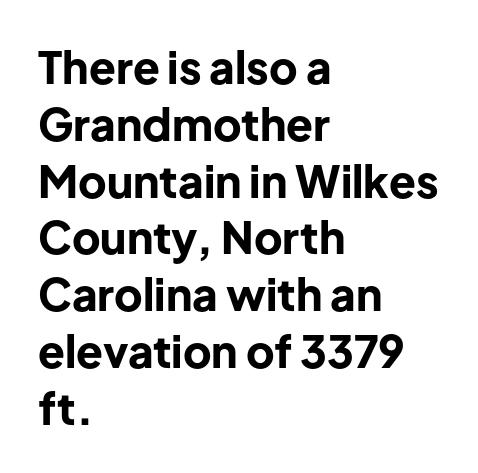
The image shows 44 px bold sans-serif type, upright; set left-aligned, normal line spacing (1.29x), normal letter spacing, not underlined; low stroke contrast and a medium x-height.
